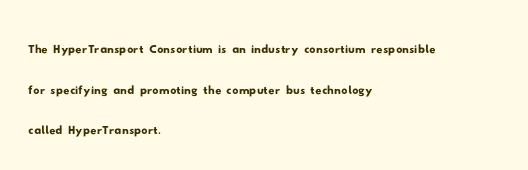
The image shows 31 px wide sans-serif type; set left-aligned, normal line spacing (1.31x), normal letter spacing, not underlined; low stroke contrast and a small x-height.
